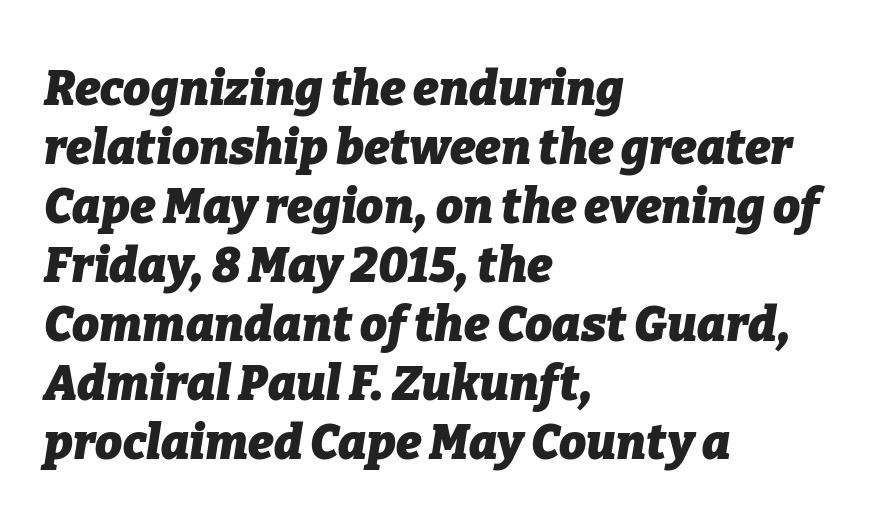
The image shows 48 px heavy type, italic (leaning right); set left-aligned, line spacing 1.23x, normal letter spacing, not underlined; low stroke contrast and a medium x-height.
